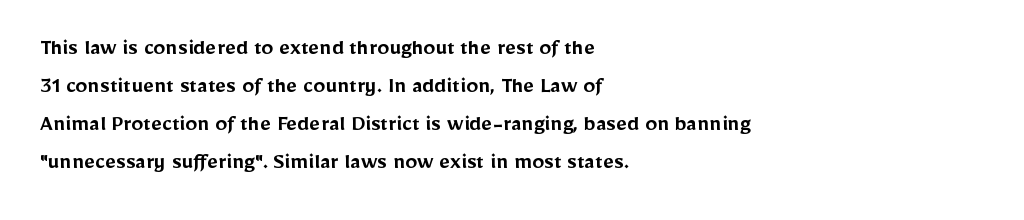
Q: Is the text bold? A: Semi-bold.
Q: Is the text italic (slanted)? A: No, it is upright.
Q: Is the text underlined? A: No.
Q: How is the paragraph aligned? A: Left-aligned.
Q: Is the spacing between letters normal or unusually wide? A: Normal.
Q: Is the spacing between lines tight, normal or loose? A: Normal.
